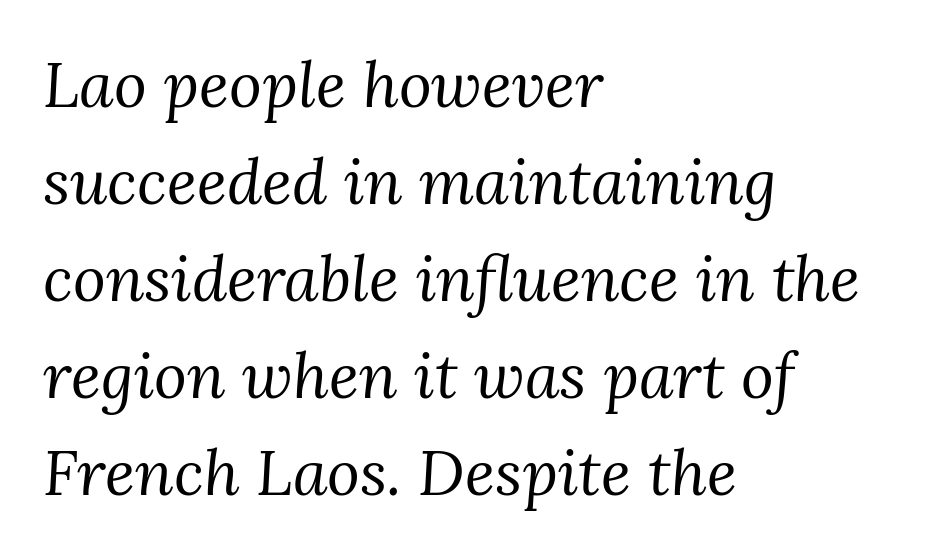
The image shows 63 px regular-weight serif type, italic (leaning right); set left-aligned, normal line spacing (1.54x), normal letter spacing, not underlined; medium stroke contrast and a medium x-height.
